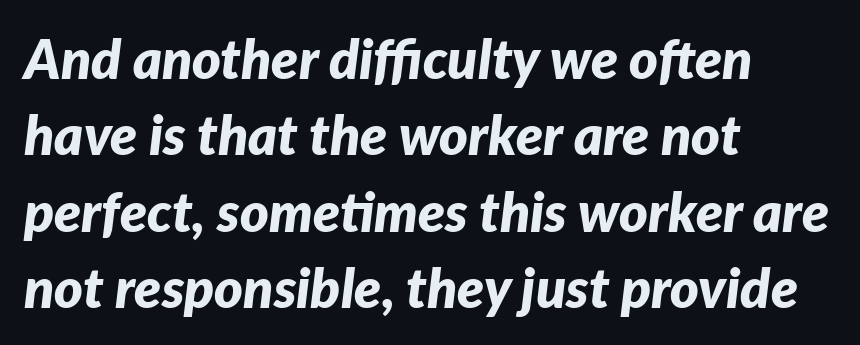
Every row of glyphs begins at an identical x-position on the left. The specimen reads as italic at a glance. The gaps between neighbouring characters are ordinary and unremarkable. The gap between lines stays unmarked.
